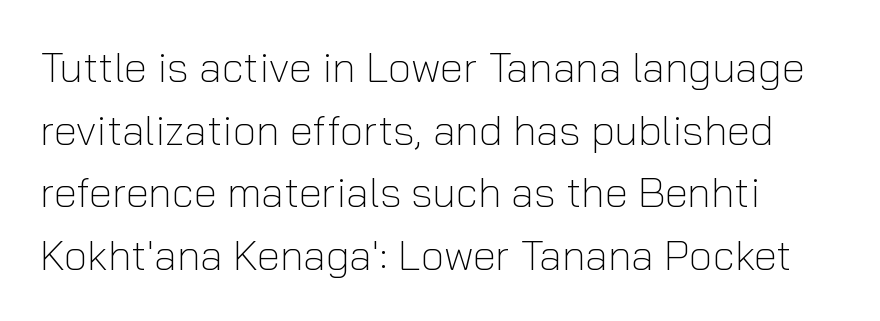
{"serif": "no", "italic": "no", "bold": "no", "weight": "light", "width": "normal", "stroke_contrast": "low", "x_height": "medium", "monospaced": "no", "underline": "no", "line_spacing": "normal", "line_spacing_ratio": 1.49, "letter_spacing": "normal", "letter_spacing_em": 0.0, "glyph_px": 42}
